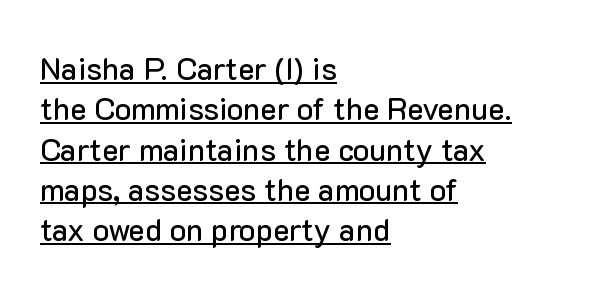
Typographically, this falls in the sans-serif category. The rendering uses natural spacing where letterforms have individual widths. The gaps between neighbouring characters are ordinary and unremarkable. Line beginnings align vertically; line endings do not.
